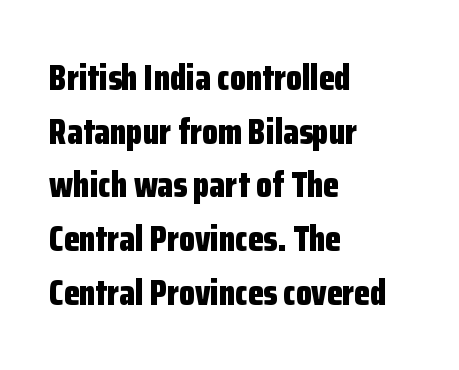
{"serif": "no", "italic": "no", "bold": "yes", "weight": "bold", "width": "condensed", "stroke_contrast": "low", "x_height": "medium", "monospaced": "no", "underline": "no", "align": "left", "line_spacing": "normal", "line_spacing_ratio": 1.49, "letter_spacing": "normal", "letter_spacing_em": 0.0, "glyph_px": 36}
